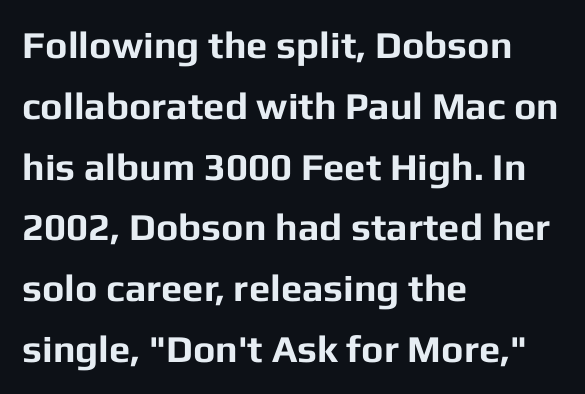
The image shows 38 px bold sans-serif type, upright; set left-aligned, normal line spacing (1.6x), normal letter spacing, not underlined; low stroke contrast and a medium x-height.
